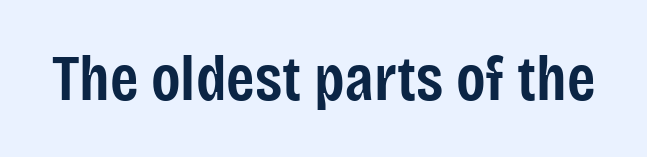
The image shows 65 px semibold, condensed sans-serif type, upright; set normal letter spacing, not underlined; low stroke contrast and a large x-height.
